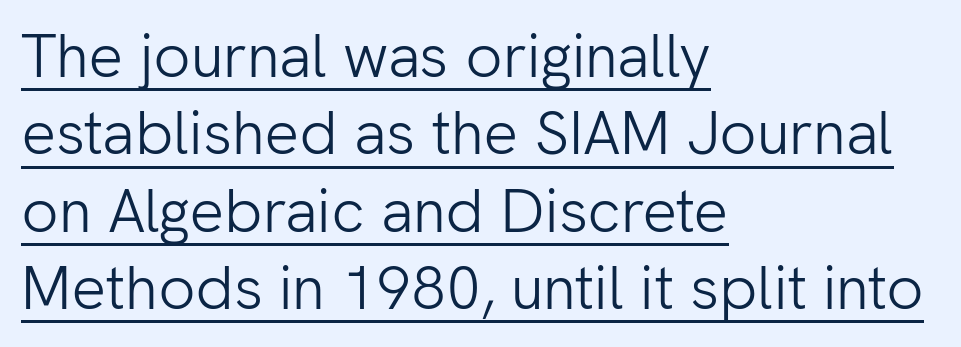
The font sits on the lighter half of the weight spectrum, regular included. The letters sit at their default tracking, neither squeezed nor spread. Style check: upright. The specimen includes a rule beneath the text block's lines. Vertical spacing — default. The face used here is proportionally spaced, like ordinary book or web type.
